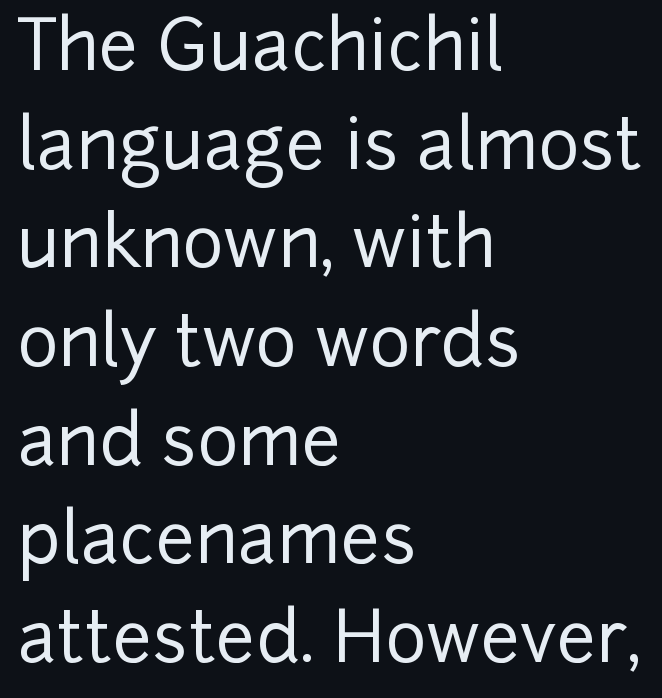
Is the block centered? No — it sits flush against the left margin. Regular leading. Vertical strokes here are truly vertical. This rendering leaves character spacing at its baseline value.
